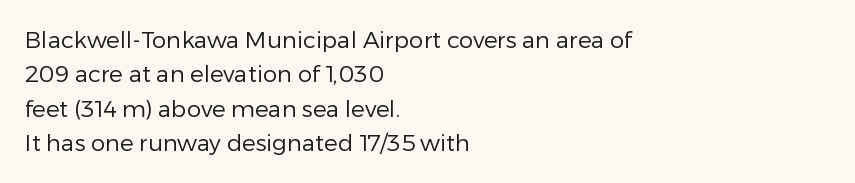
{"italic": "no", "bold": "no", "underline": "no", "align": "left", "line_spacing": "normal", "line_spacing_ratio": 1.5, "letter_spacing": "normal", "letter_spacing_em": 0.0, "glyph_px": 23}
